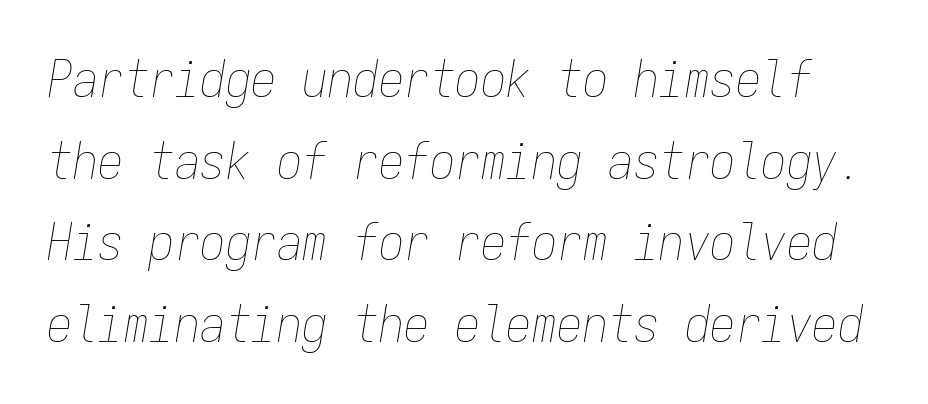
The image shows 51 px thin, condensed type, italic (leaning right), monospaced; set normal line spacing (1.6x), normal letter spacing, not underlined; low stroke contrast and a medium x-height.
